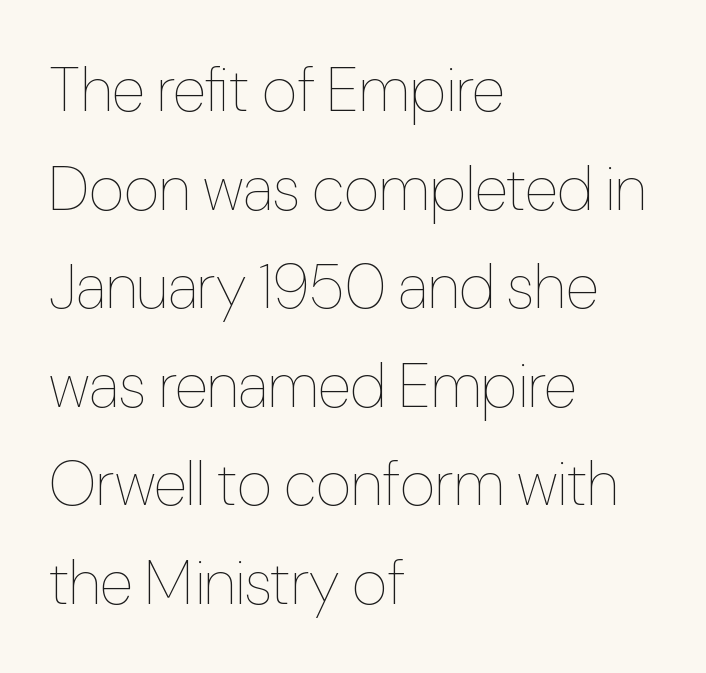
Q: Is the text bold? A: No.
Q: Is the text italic (slanted)? A: No, it is upright.
Q: Is the text underlined? A: No.
Q: How is the paragraph aligned? A: Left-aligned.
Q: Is the spacing between letters normal or unusually wide? A: Normal.
Q: Is the spacing between lines tight, normal or loose? A: Normal.
Q: Width (condensed, normal, or wide)? A: Condensed.
Q: Stroke contrast? A: Low.
Q: x-height? A: Medium.
Q: Monospaced? A: No.
